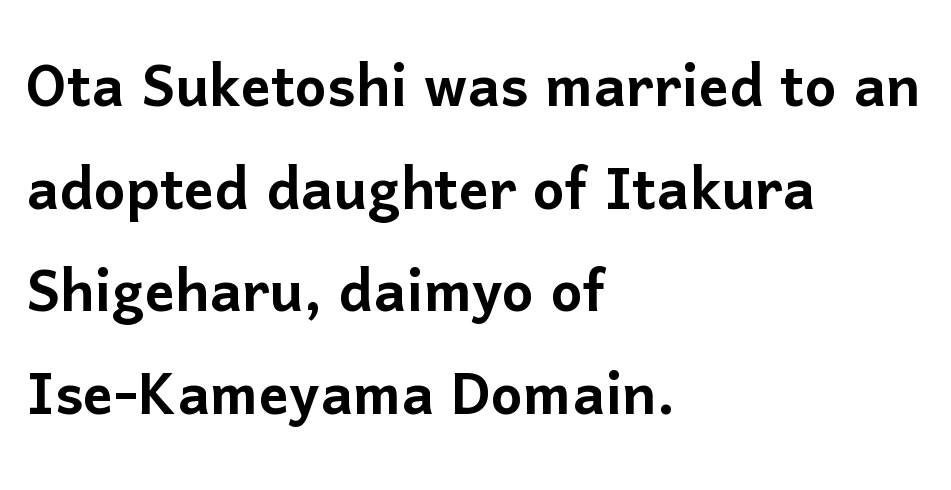
The image shows 75 px sans-serif type, upright; set left-aligned, normal line spacing (1.37x), normal letter spacing, not underlined; low stroke contrast and a medium x-height.
